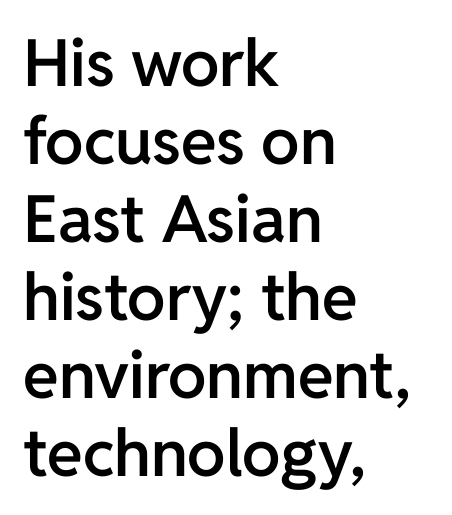
The rag falls on the right side of this text block. Moderately thickened strokes mark this as semibold type. Observe the ordinary spacing: letters are neighbours, not strangers. Does the type have serifs? No, each stem ends abruptly. The area under the type is left untouched. Posture: vertical.
